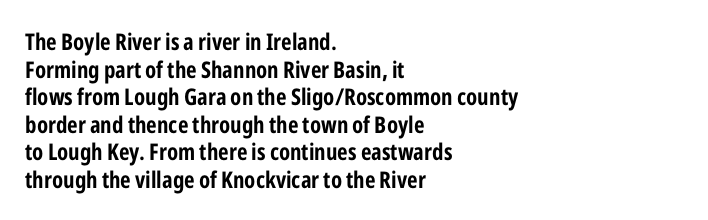
The image shows 23 px bold type, upright; set left-aligned, line spacing 1.2x, normal letter spacing, not underlined.
